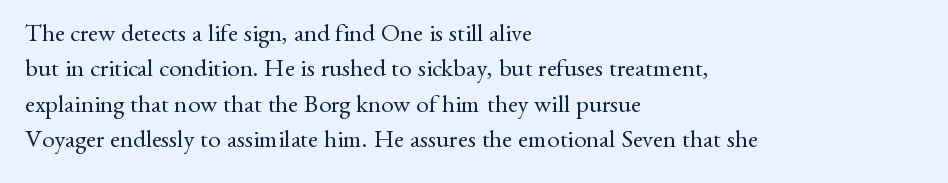
The image shows 25 px text type, upright; set left-aligned, normal line spacing (1.42x), normal letter spacing, not underlined.
